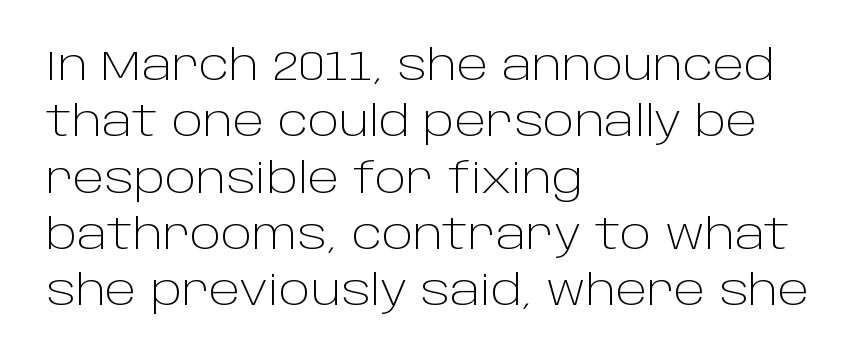
Italic? Not at all — the glyphs are vertical. Here the glyphs are tracked normally, forming tight word shapes. The rag falls on the right side of this text block. Only glyphs here, with clear space below each row. Character widths vary here, with narrow letters taking less room than wide ones. Whoever set this chose a conventional vertical rhythm.
